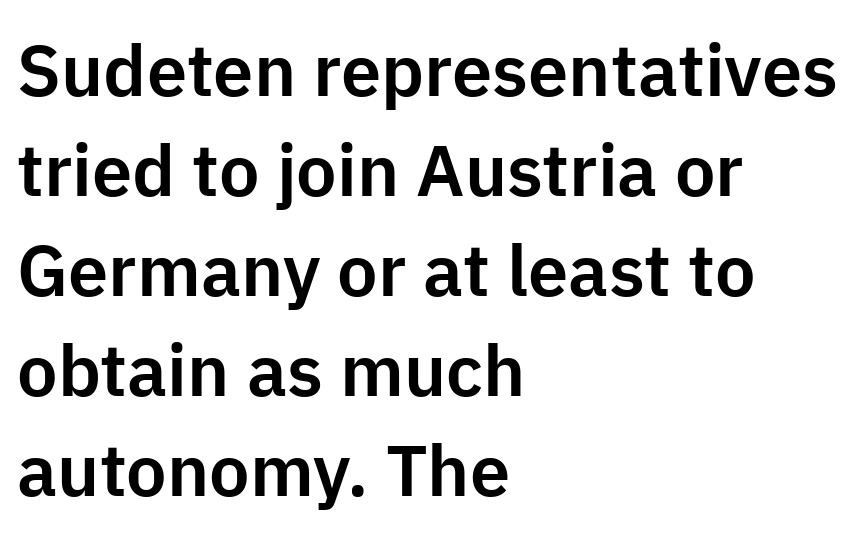
The lines in this sample share a left origin and differ only in where they stop. Lines of text with bare space underneath. Baseline-to-baseline distance is the conventional proportion of letter height. Ascenders rise straight up at ninety degrees. Each letter keeps its own natural width here, so spacing adapts to shape. Font category for this specimen: sans-serif.
